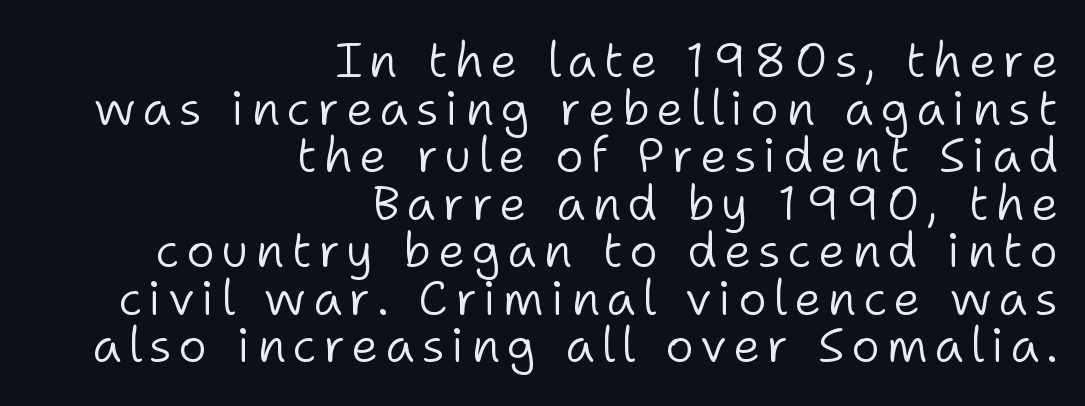
Q: Is the text bold? A: No.
Q: Is the text italic (slanted)? A: No, it is upright.
Q: Is the typeface a serif or a sans-serif typeface? A: Sans-serif.
Q: Is the text underlined? A: No.
Q: How is the paragraph aligned? A: Right-aligned.
Q: Is the spacing between lines tight, normal or loose? A: Tight.
Q: Width (condensed, normal, or wide)? A: Normal.
Q: Stroke contrast? A: Low.
Q: x-height? A: Medium.
Q: Monospaced? A: No.
